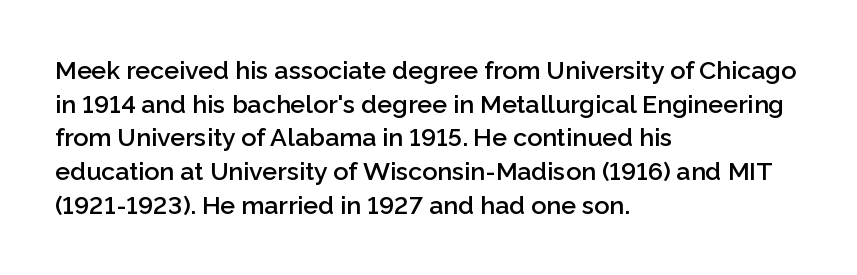
Q: Is the text bold? A: Semi-bold.
Q: Is the text italic (slanted)? A: No, it is upright.
Q: Is the text underlined? A: No.
Q: How is the paragraph aligned? A: Left-aligned.
Q: Is the spacing between letters normal or unusually wide? A: Normal.
Q: Is the spacing between lines tight, normal or loose? A: Normal.
